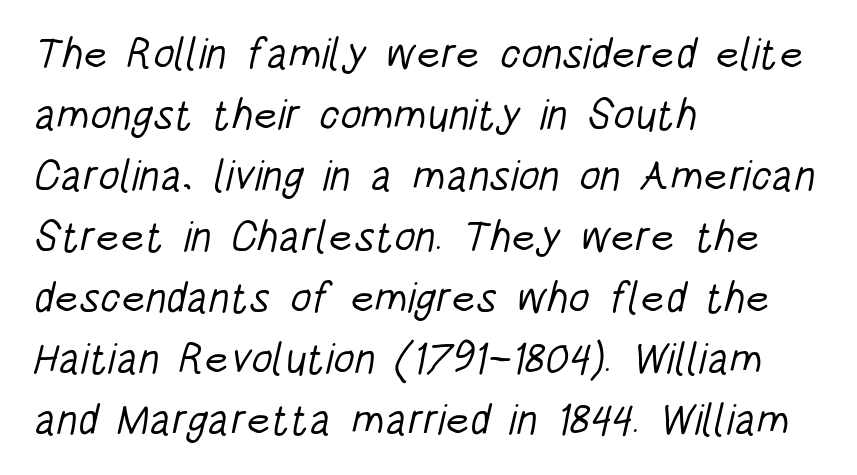
The image shows 43 px light, condensed sans-serif type; set left-aligned, normal line spacing (1.42x), normal letter spacing, not underlined; low stroke contrast and a large x-height.
